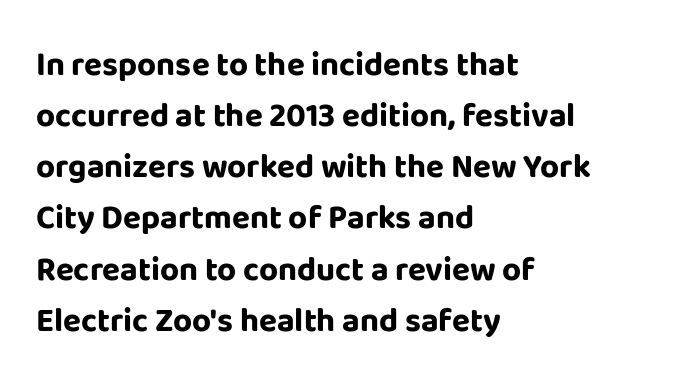
You could call the tracking neutral — neither tight nor loose. The passage shown is typed in a proportional face where columns would drift. Quick note: interline space is typical. The paragraph has a hard left edge and a soft right edge.
